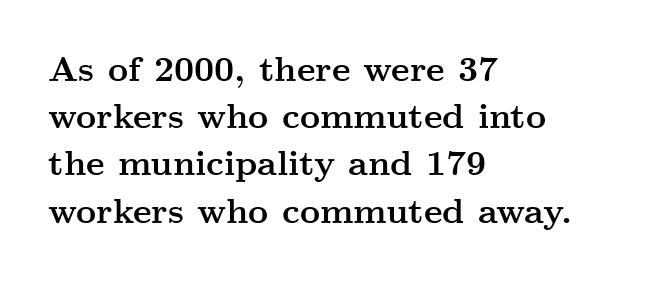
Unlike a clean sans, this face finishes its strokes with serifs. Think of a printed novel: that variable character pitch is what you see here. Beneath every word, the page is bare. Short note: letters normally spaced. You'd pick this weight for a headline — it's a proper bold. Is the block centered? No — it sits flush against the left margin.
